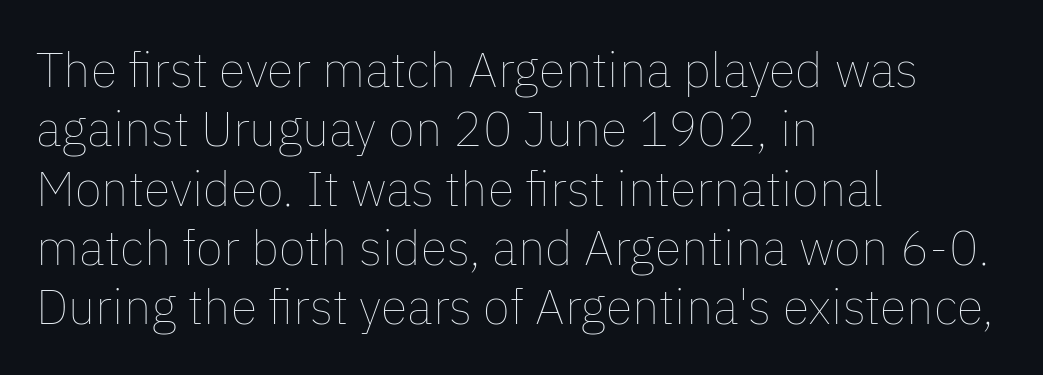
Nope, not italic — everything's standing straight. You could not count columns in this text — the font is proportionally spaced. What stands out about the letter spacing? Nothing — it is the standard amount. Only glyphs here, with clear space below each row. All the whitespace from short lines collects on the right.
